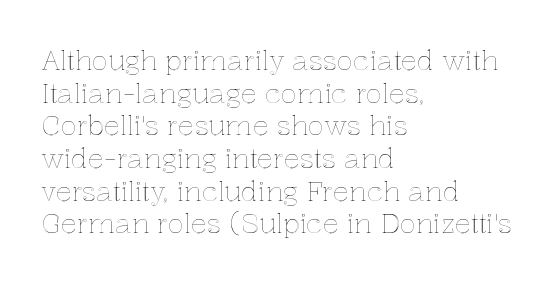
Words float on clear page, feet unadorned. Words appear dense and cohesive because spacing is normal. The lettering holds an erect, upright posture throughout. If you drew a ruler down the left edge, every line would touch it.
